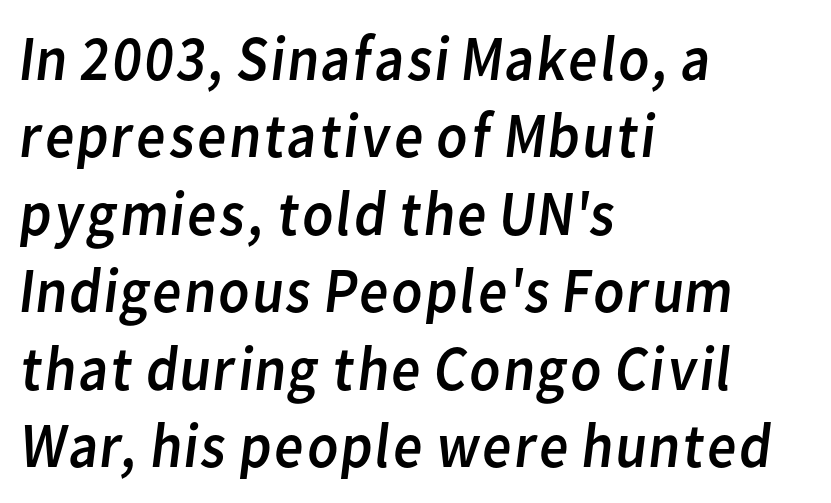
The image shows 64 px regular-weight sans-serif type; set left-aligned, line spacing 1.21x, normal letter spacing, not underlined; low stroke contrast and a medium x-height.
